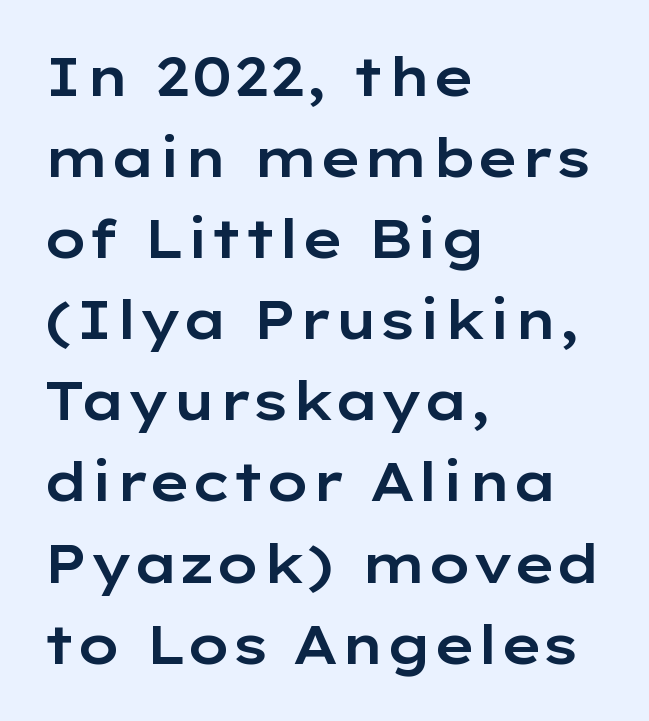
The image shows 53 px wide sans-serif type, upright; set left-aligned, normal line spacing (1.53x), normal letter spacing, not underlined; low stroke contrast and a medium x-height.
